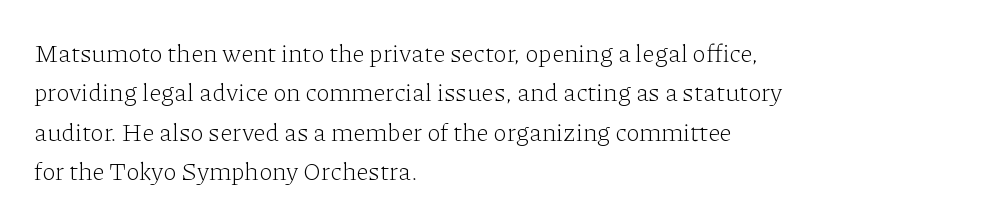
Q: Is the text bold? A: No.
Q: Is the text italic (slanted)? A: No, it is upright.
Q: Is the text underlined? A: No.
Q: How is the paragraph aligned? A: Left-aligned.
Q: Is the spacing between letters normal or unusually wide? A: Normal.
Q: Is the spacing between lines tight, normal or loose? A: Normal.
